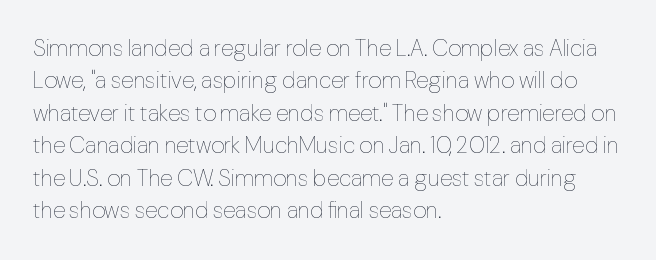
The tracking reads as untouched default to a designer's eye. Layout note: lines flush left. Students, observe: this is what conventionally led text looks like. Underline: absent.
